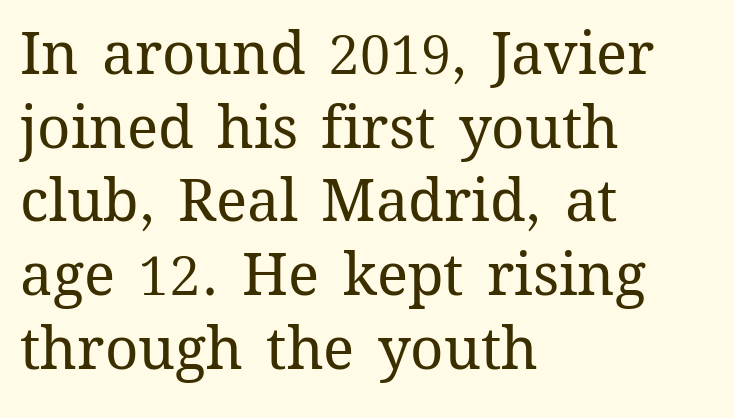
The passage shown is typed in a proportional face where columns would drift. The gaps between neighbouring characters are ordinary and unremarkable. The letterforms sit at book weight or below. Regular leading. This is roman type, the default non-slanted kind. The paragraph has a hard left edge and a soft right edge.
